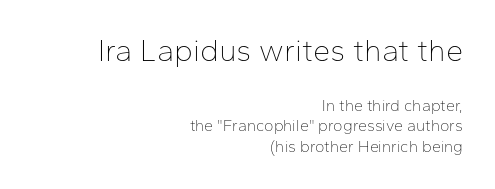
{"serif": "no", "italic": "no", "bold": "no", "weight": "thin", "width": "normal", "stroke_contrast": "low", "x_height": "medium", "monospaced": "no", "underline": "no", "align": "right", "line_spacing": "normal", "line_spacing_ratio": 1.27, "letter_spacing": "normal", "letter_spacing_em": 0.0, "larger_block": "first", "size_ratio": 1.94, "glyph_px": 31}
